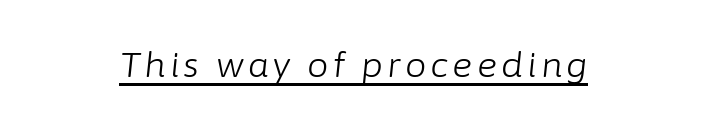
Each line of the rendering has a horizontal stroke beneath the glyphs. Compared with ordinary roman type, these characters are visibly tilted. Do the characters align in a grid? No, the font is proportional. The typesetting does not lean heavy: it is not bold.
